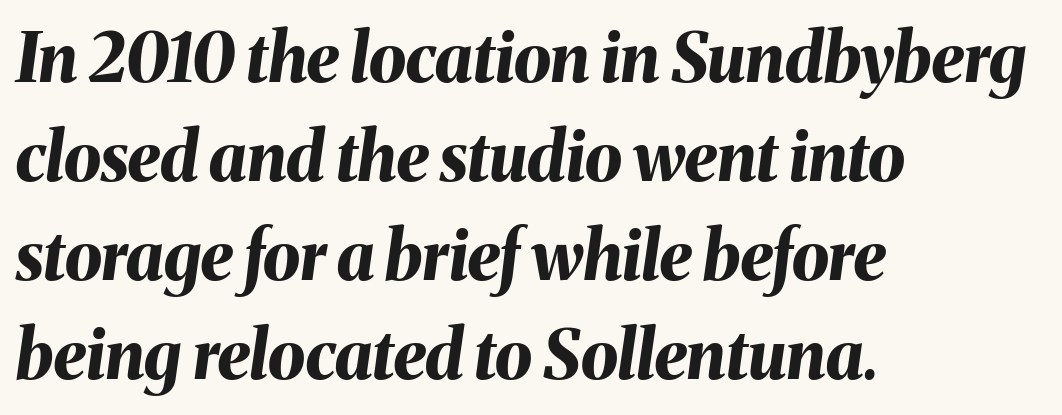
One-word summary of the alignment: left. The tracking reads as untouched default to a designer's eye. The zone under the glyphs is completely vacant. The characters look thick and weighty, a clear bold.
